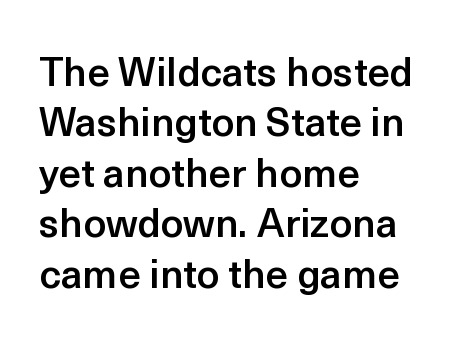
Q: Is the text bold? A: Semi-bold.
Q: Is the text italic (slanted)? A: No, it is upright.
Q: Is the typeface a serif or a sans-serif typeface? A: Sans-serif.
Q: Is the text underlined? A: No.
Q: How is the paragraph aligned? A: Left-aligned.
Q: Is the spacing between letters normal or unusually wide? A: Normal.
Q: Is the spacing between lines tight, normal or loose? A: Normal.
Q: Width (condensed, normal, or wide)? A: Normal.
Q: x-height? A: Medium.
Q: Monospaced? A: No.
